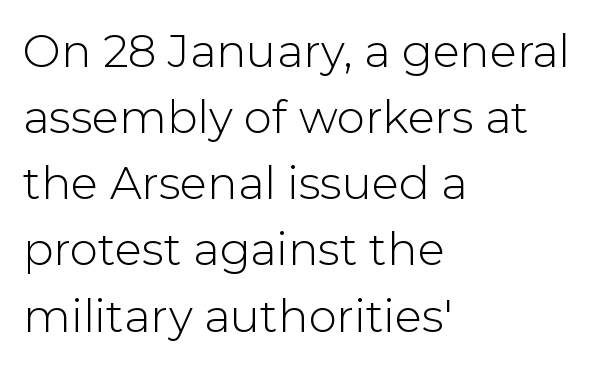
The image shows 45 px light sans-serif type, upright; set left-aligned, normal line spacing (1.47x), normal letter spacing, not underlined; low stroke contrast and a medium x-height.
